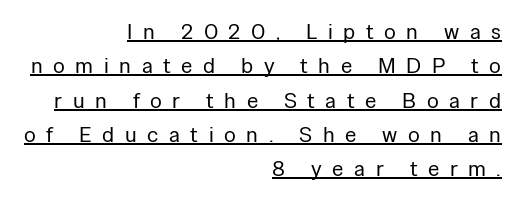
Q: Is the text bold? A: No.
Q: Is the text italic (slanted)? A: No, it is upright.
Q: Is the text underlined? A: Yes.
Q: How is the paragraph aligned? A: Right-aligned.
Q: Is the spacing between letters normal or unusually wide? A: Unusually wide.
Q: Is the spacing between lines tight, normal or loose? A: Normal.
